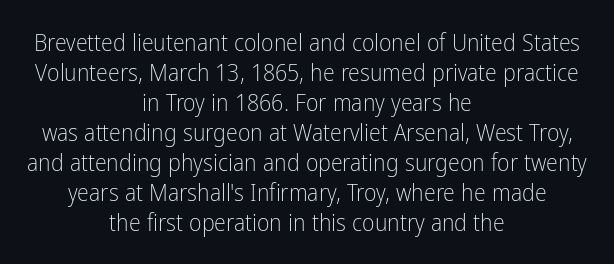
The image shows 24 px text type, upright; set centered, normal line spacing (1.25x), normal letter spacing, not underlined.
